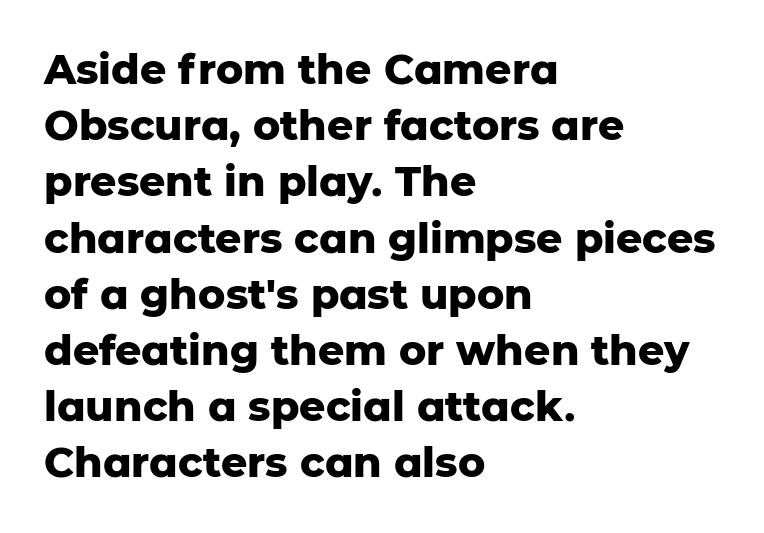
Unmarked baselines from the first word to the last. Typographically, this falls in the sans-serif category. These lines are rendered in a variable-pitch font. The leading is moderate, giving the passage an even texture. Look at the tracking — it's just the regular setting, nothing added. I'd describe the lettering as bold — thick and assertive.
